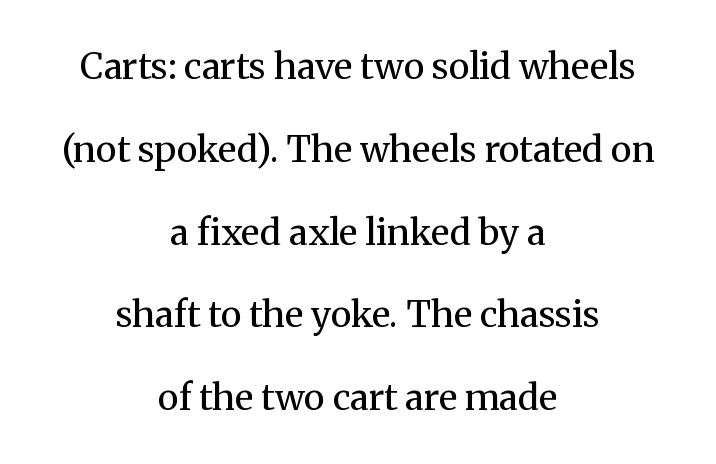
Q: Is the text bold? A: No.
Q: Is the text italic (slanted)? A: No, it is upright.
Q: Is the typeface a serif or a sans-serif typeface? A: Serif.
Q: Is the text underlined? A: No.
Q: How is the paragraph aligned? A: Centered.
Q: Is the spacing between letters normal or unusually wide? A: Normal.
Q: Is the spacing between lines tight, normal or loose? A: Loose.
Q: Width (condensed, normal, or wide)? A: Normal.
Q: Stroke contrast? A: Medium.
Q: x-height? A: Medium.
Q: Monospaced? A: No.
